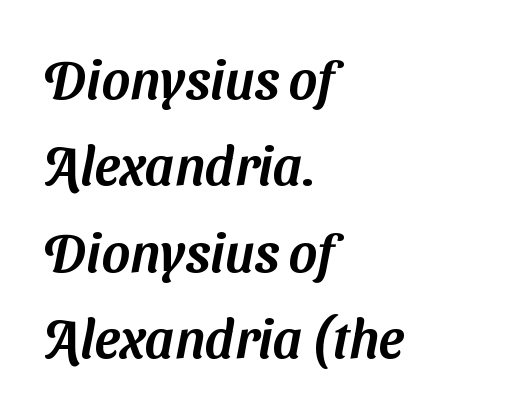
Normally led — the rows are evenly, conventionally spaced. Looks like regular typesetting: each glyph gets only the width it needs. The face used here is rendered with its standard letterfit. Where is the straight margin? On the left. Classification — sans serif. Check under the words: just untouched page.
